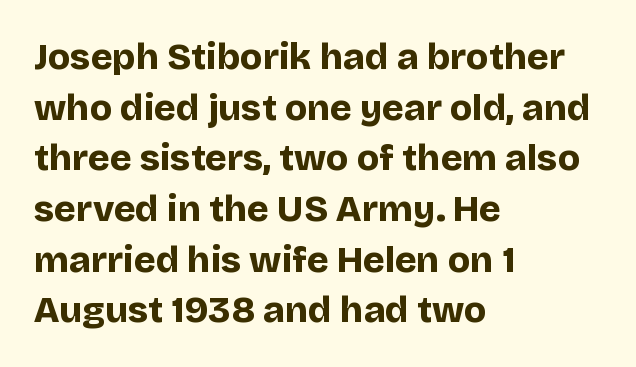
Q: Is the text bold? A: Yes.
Q: Is the text italic (slanted)? A: No, it is upright.
Q: Is the typeface a serif or a sans-serif typeface? A: Sans-serif.
Q: Is the text underlined? A: No.
Q: How is the paragraph aligned? A: Left-aligned.
Q: Is the spacing between letters normal or unusually wide? A: Normal.
Q: Is the spacing between lines tight, normal or loose? A: Normal.
Q: Width (condensed, normal, or wide)? A: Normal.
Q: Stroke contrast? A: Low.
Q: x-height? A: Large.
Q: Monospaced? A: No.
